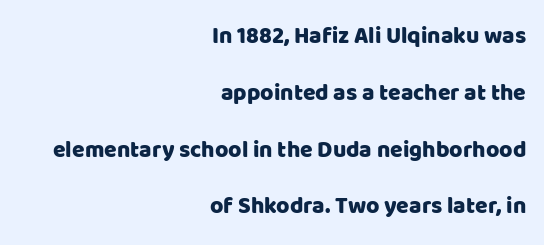
The image shows 23 px text type, upright; set right-aligned, loose line spacing (2.47x), normal letter spacing, not underlined.
